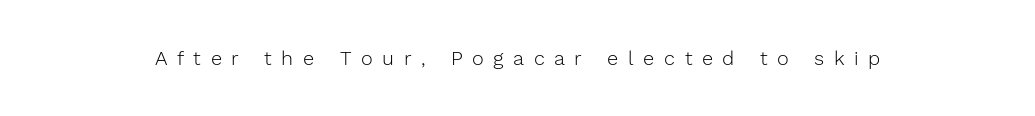
Q: Is the text bold? A: No.
Q: Is the text italic (slanted)? A: No, it is upright.
Q: Is the text underlined? A: No.
Q: Is the spacing between letters normal or unusually wide? A: Unusually wide.
